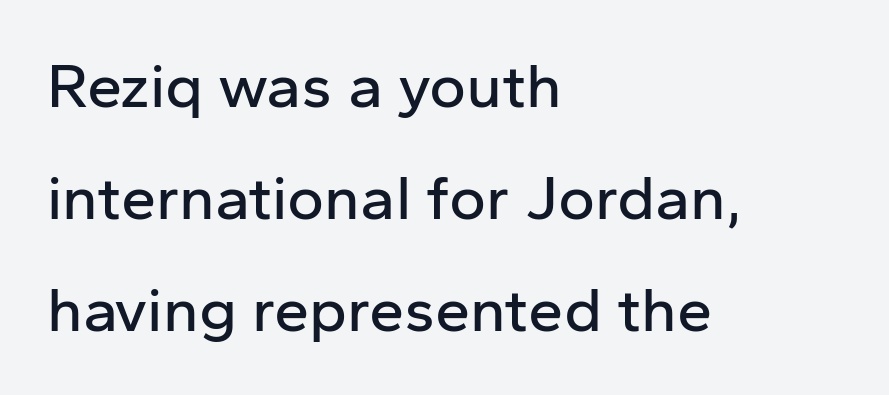
Spacing verdict: proportional, widths tailored to each character. The string is rendered with underlining switched off. Compared with typical body copy, the letter spacing here is the same. When letters stand straight like this, we call the style roman or upright. The rendering shows plain stroke endings on the letterforms — a sans-serif design.
